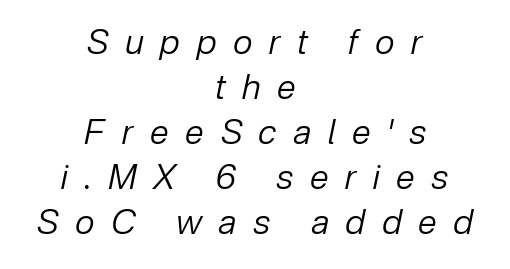
{"italic": "yes", "lean": "right", "slant_degrees": 12, "bold": "no", "weight": "regular", "width": "normal", "stroke_contrast": "low", "x_height": "medium", "monospaced": "no", "underline": "no", "align": "center", "line_spacing": "normal", "line_spacing_ratio": 1.32, "letter_spacing": "wide", "letter_spacing_em": 0.49, "glyph_px": 34}
